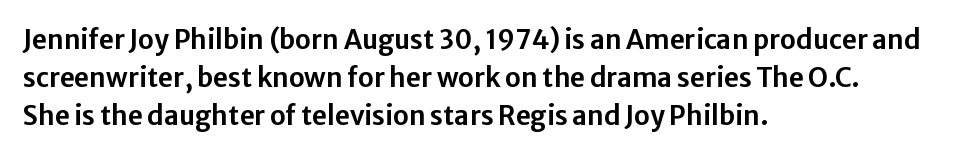
Vertical strokes here are truly vertical. Inter-character spacing is left at the font's built-in metrics. Beneath every word, the page is bare. The typesetter chose a ragged-right arrangement here. Quick note: interline space is typical.
